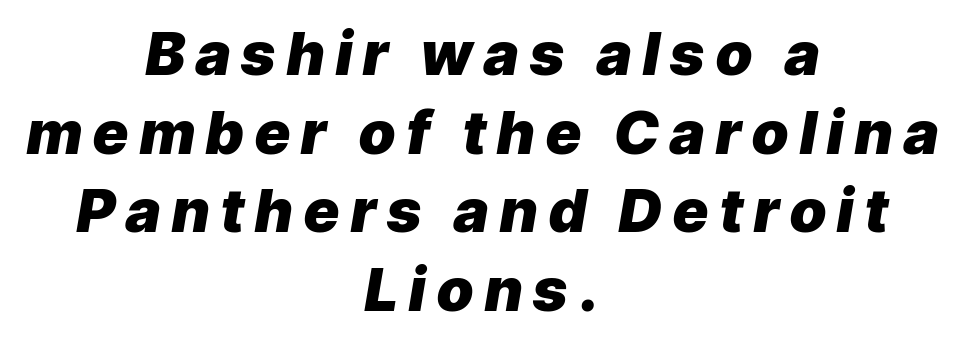
The image shows 60 px heavy type, italic (leaning right); set centered, normal line spacing (1.31x), not underlined; low stroke contrast and a medium x-height.
